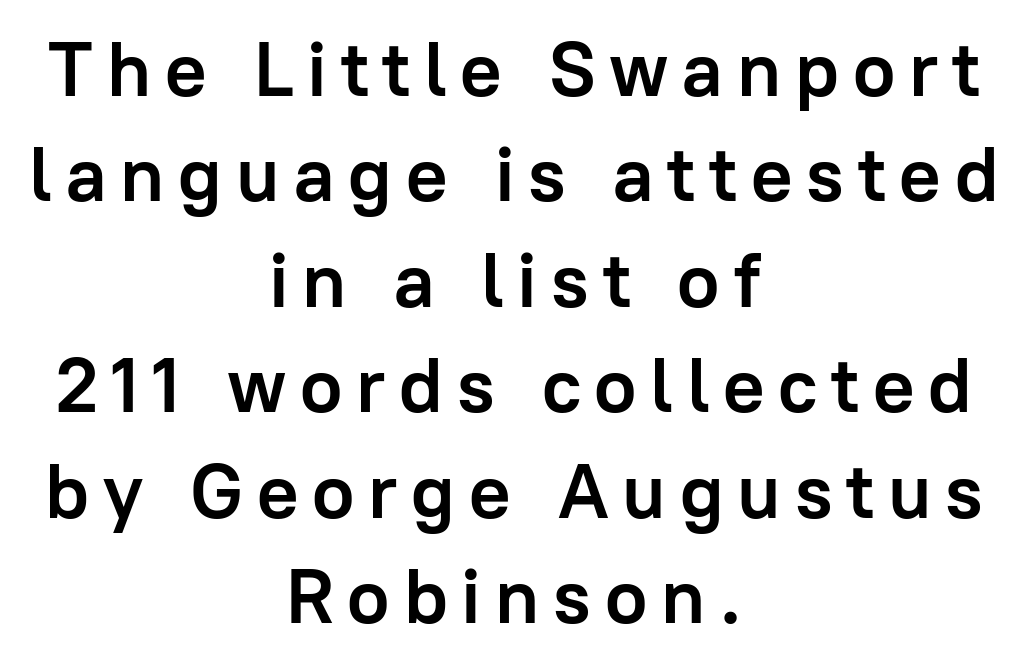
The image shows 77 px semibold sans-serif type, upright; set centered, normal line spacing (1.37x), not underlined; low stroke contrast and a medium x-height.
